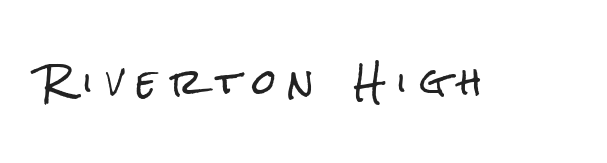
{"serif": "no", "italic": "no", "width": "condensed", "stroke_contrast": "low", "x_height": "medium", "monospaced": "no", "underline": "no", "letter_spacing": "wide", "letter_spacing_em": 0.38, "glyph_px": 34}
